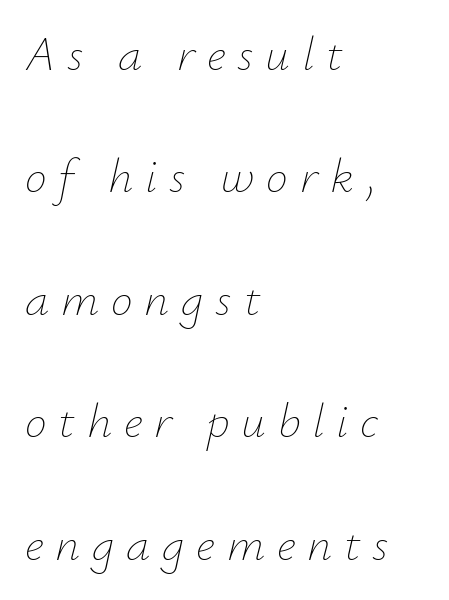
Q: Is the text bold? A: No.
Q: Is the text italic (slanted)? A: Yes, it leans right by about 12 degrees.
Q: Is the text underlined? A: No.
Q: How is the paragraph aligned? A: Left-aligned.
Q: Is the spacing between letters normal or unusually wide? A: Unusually wide.
Q: Is the spacing between lines tight, normal or loose? A: Loose.
Q: Width (condensed, normal, or wide)? A: Normal.
Q: Stroke contrast? A: Low.
Q: x-height? A: Small.
Q: Monospaced? A: No.
